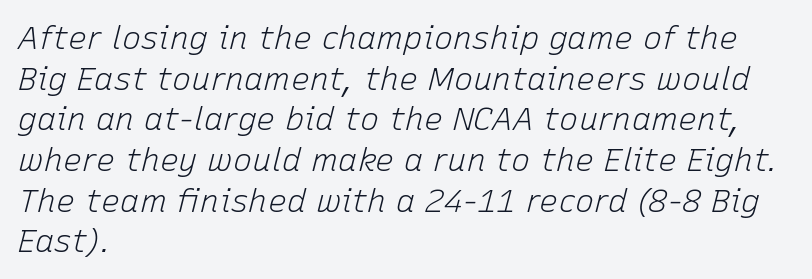
{"italic": "yes", "lean": "right", "slant_degrees": 15, "bold": "no", "weight": "light", "width": "normal", "stroke_contrast": "low", "x_height": "medium", "monospaced": "no", "underline": "no", "align": "left", "line_spacing": "normal", "line_spacing_ratio": 1.27, "letter_spacing": "normal", "letter_spacing_em": 0.0, "glyph_px": 32}
